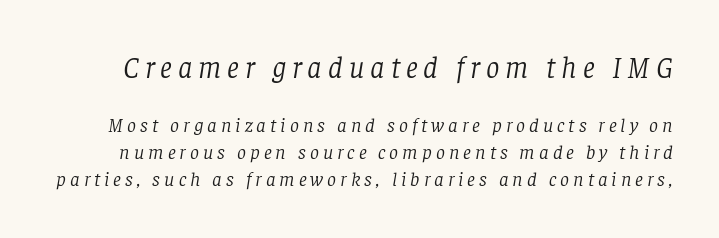
Q: Is the text bold? A: No.
Q: Is the text italic (slanted)? A: Yes, it leans right by about 8 degrees.
Q: Is the typeface a serif or a sans-serif typeface? A: Serif.
Q: Is the text underlined? A: No.
Q: Is the spacing between letters normal or unusually wide? A: Unusually wide.
Q: Is the spacing between lines tight, normal or loose? A: Normal.
Q: Which block of text is set in a larger size, the first (top) or the second (bottom)? A: The first (top) one.
Q: Width (condensed, normal, or wide)? A: Normal.
Q: Stroke contrast? A: Low.
Q: x-height? A: Large.
Q: Monospaced? A: No.
